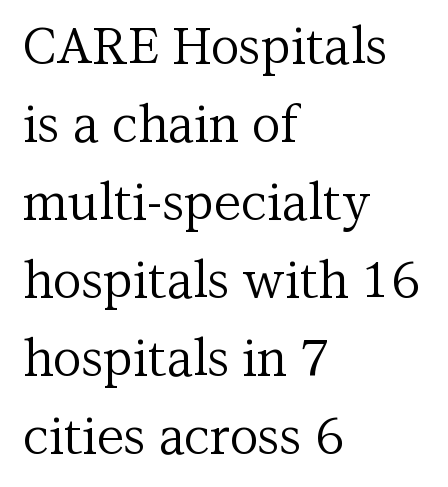
The image shows 50 px regular-weight serif type, upright; set left-aligned, normal line spacing (1.56x), normal letter spacing, not underlined; medium stroke contrast and a medium x-height.
